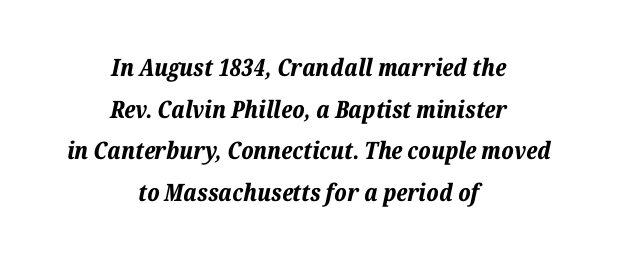
The whole block is typeset with a tilt. Strokes here are thick enough to call this a true bold. Each row of text sits above clean, open space. The rendering positions every line midway between the sides.
